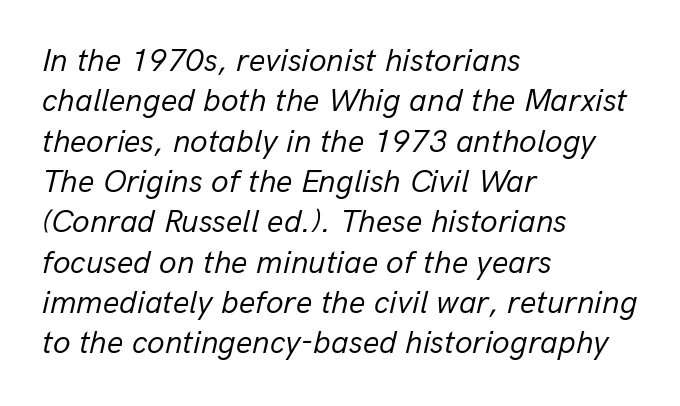
{"italic": "yes", "lean": "right", "slant_degrees": 13, "bold": "no", "weight": "regular", "width": "normal", "stroke_contrast": "low", "x_height": "medium", "monospaced": "no", "underline": "no", "align": "left", "line_spacing": "normal", "line_spacing_ratio": 1.26, "letter_spacing": "normal", "letter_spacing_em": 0.0, "glyph_px": 32}
